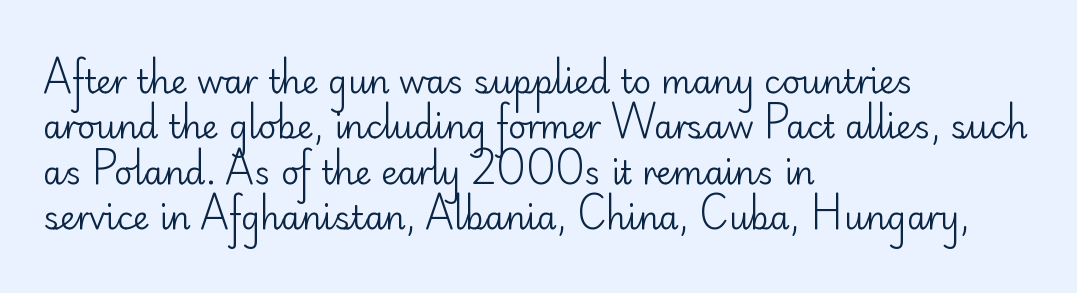
{"serif": "no", "italic": "no", "bold": "no", "weight": "regular", "width": "normal", "stroke_contrast": "low", "x_height": "small", "monospaced": "no", "underline": "no", "align": "left", "line_spacing": "normal", "line_spacing_ratio": 1.42, "letter_spacing": "normal", "letter_spacing_em": 0.0, "glyph_px": 32}
